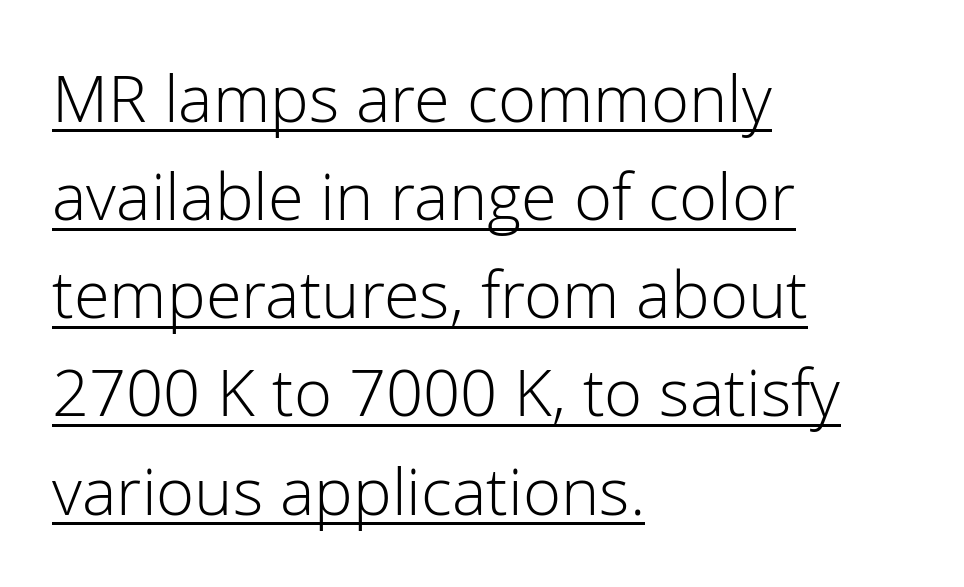
Q: Is the text bold? A: No.
Q: Is the text italic (slanted)? A: No, it is upright.
Q: Is the typeface a serif or a sans-serif typeface? A: Sans-serif.
Q: Is the text underlined? A: Yes.
Q: How is the paragraph aligned? A: Left-aligned.
Q: Is the spacing between letters normal or unusually wide? A: Normal.
Q: Is the spacing between lines tight, normal or loose? A: Normal.
Q: Width (condensed, normal, or wide)? A: Normal.
Q: Stroke contrast? A: Low.
Q: x-height? A: Medium.
Q: Monospaced? A: No.
